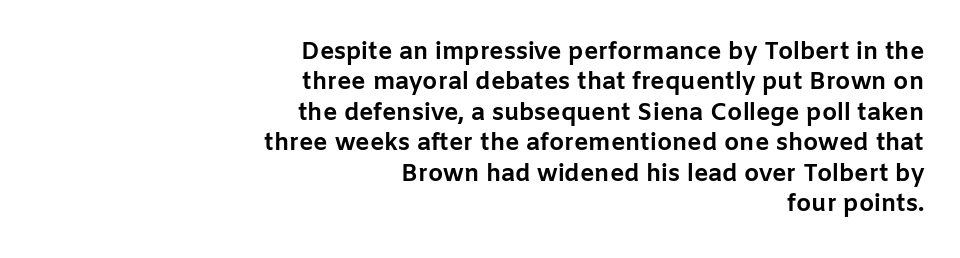
{"italic": "no", "bold": "yes", "underline": "no", "align": "right", "line_spacing": "normal", "line_spacing_ratio": 1.27, "letter_spacing": "normal", "letter_spacing_em": 0.0, "glyph_px": 24}
